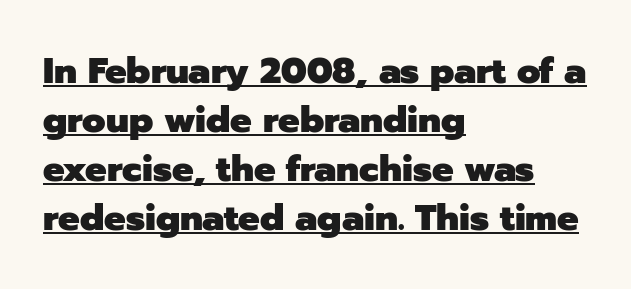
The image shows 36 px heavy sans-serif type, upright; set left-aligned, normal line spacing (1.36x), normal letter spacing, underlined; low stroke contrast and a medium x-height.
